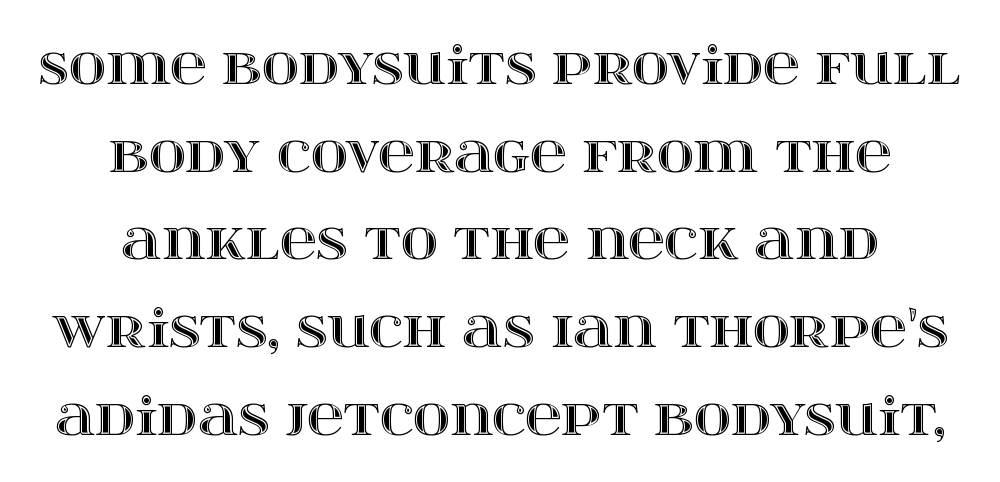
Q: Is the text italic (slanted)? A: No, it is upright.
Q: Is the text underlined? A: No.
Q: How is the paragraph aligned? A: Centered.
Q: Is the spacing between letters normal or unusually wide? A: Normal.
Q: Width (condensed, normal, or wide)? A: Wide.
Q: x-height? A: Large.
Q: Monospaced? A: No.
